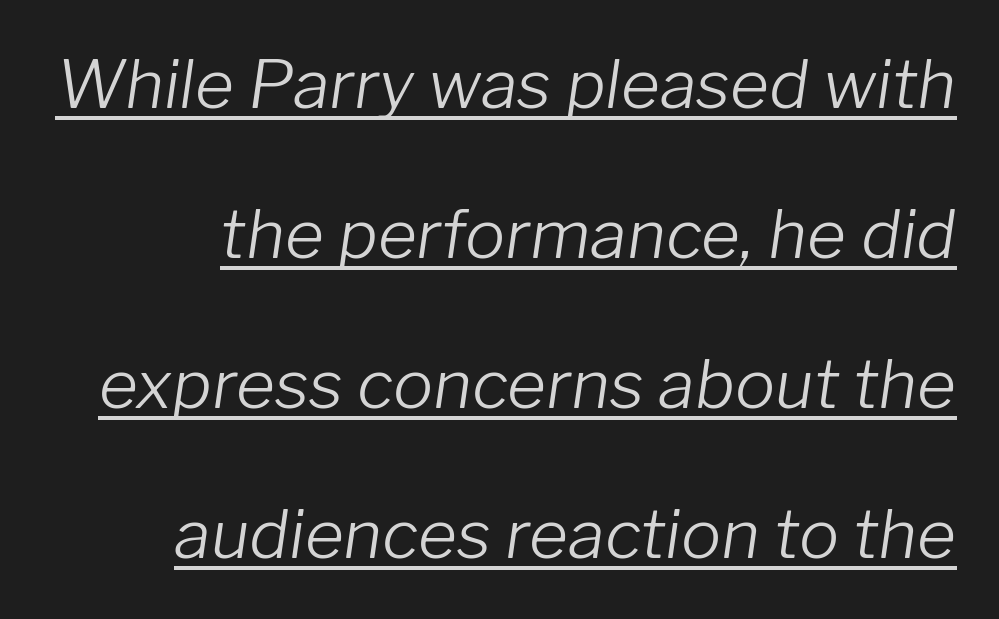
Q: Is the text bold? A: No.
Q: Is the text italic (slanted)? A: Yes, it leans right by about 8 degrees.
Q: Is the text underlined? A: Yes.
Q: Is the spacing between letters normal or unusually wide? A: Normal.
Q: Is the spacing between lines tight, normal or loose? A: Loose.
Q: Width (condensed, normal, or wide)? A: Normal.
Q: Stroke contrast? A: Low.
Q: x-height? A: Medium.
Q: Monospaced? A: No.
